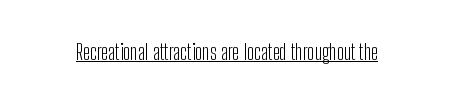
{"italic": "no", "bold": "no", "underline": "yes", "letter_spacing": "normal", "letter_spacing_em": 0.0, "glyph_px": 22}
